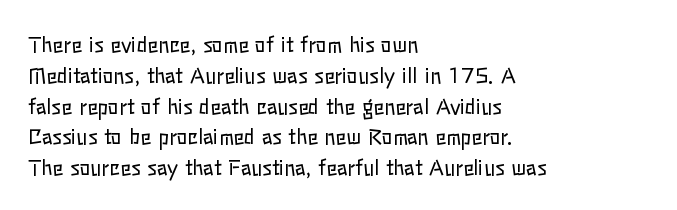
Unmarked baselines from the first word to the last. Between one letter and the next there's only the usual sliver of space. Left-aligned paragraph, ragged on the right. Compared with typical paragraphs, the rows here are spaced about the same. It's the straight-up-and-down kind of type.
